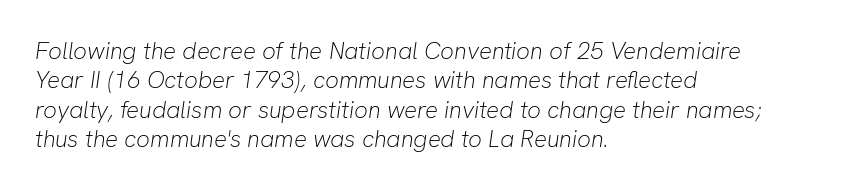
Caption: standard tracking, unaltered. Only glyphs here, with clear space below each row. Visually the block forms a straight wall on the left and a jagged coastline on the right. Notice how the stems are inclined rather than vertical — that's the hallmark of italics.
